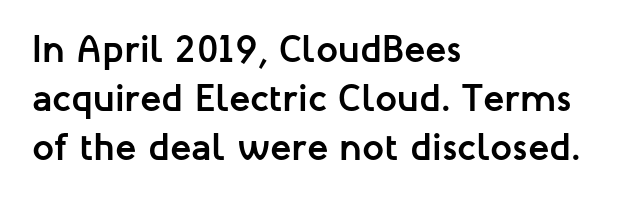
{"serif": "no", "italic": "no", "bold": "yes", "weight": "semibold", "width": "normal", "stroke_contrast": "low", "x_height": "medium", "monospaced": "no", "underline": "no", "align": "left", "line_spacing": "normal", "line_spacing_ratio": 1.26, "letter_spacing": "normal", "letter_spacing_em": 0.0, "glyph_px": 39}
